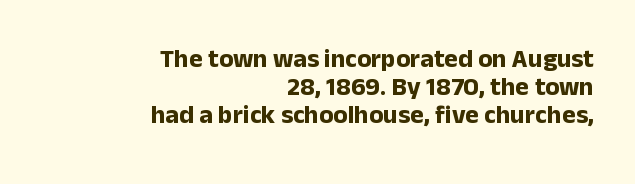
Compared with a flush-left layout, this one pins lines to the opposite, right side. The specimen omits any rule beneath the text block's lines. The vertical gap from one line to the next is small. Posture: straight, roman, zero tilt. Honestly, the letter spacing is just normal — you wouldn't notice it.
